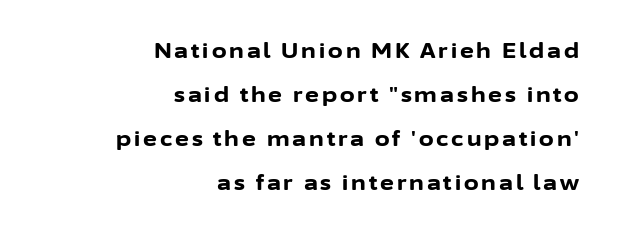
The image shows 21 px bold type, upright; set right-aligned, loose line spacing (2.09x), not underlined.
